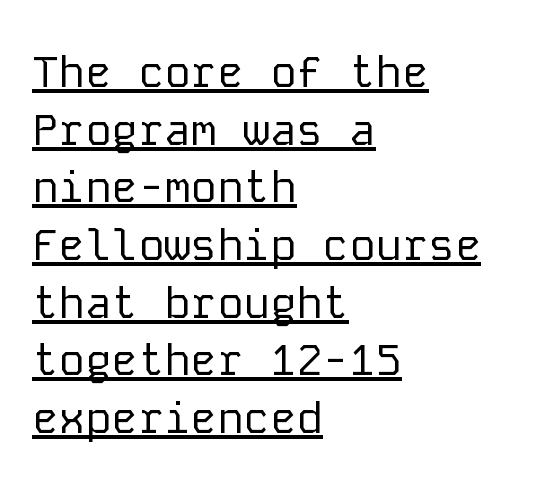
Q: Is the text bold? A: No.
Q: Is the text italic (slanted)? A: No, it is upright.
Q: Is the typeface a serif or a sans-serif typeface? A: Sans-serif.
Q: Is the text underlined? A: Yes.
Q: How is the paragraph aligned? A: Left-aligned.
Q: Is the spacing between letters normal or unusually wide? A: Normal.
Q: Is the spacing between lines tight, normal or loose? A: Normal.
Q: Width (condensed, normal, or wide)? A: Normal.
Q: Stroke contrast? A: Low.
Q: x-height? A: Medium.
Q: Monospaced? A: Yes.
